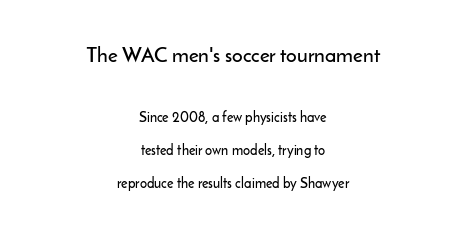
The strip under each line holds only bare page. Is there much room between lines? Yes — plenty of vertical air separates them. A typesetter would mark this as roman, not italic. Typeset on center — no edge is straight. Between one letter and the next there's only the usual sliver of space.
